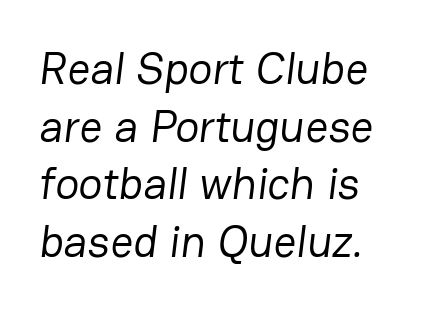
{"serif": "no", "bold": "no", "weight": "regular", "width": "normal", "stroke_contrast": "low", "x_height": "medium", "monospaced": "no", "underline": "no", "align": "left", "line_spacing": "normal", "line_spacing_ratio": 1.28, "letter_spacing": "normal", "letter_spacing_em": 0.0, "glyph_px": 45}
